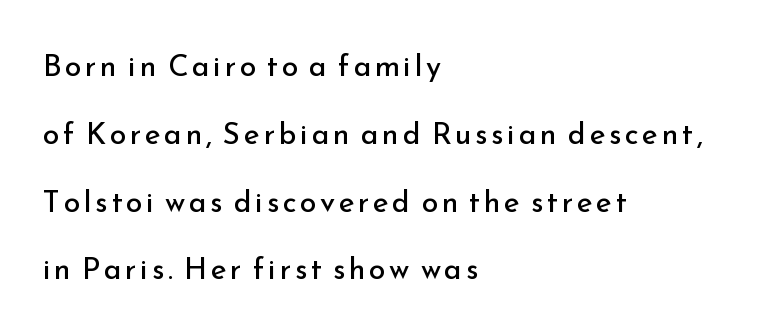
The image shows 30 px regular-weight sans-serif type, upright; set left-aligned, loose line spacing (2.26x), not underlined; low stroke contrast and a small x-height.
